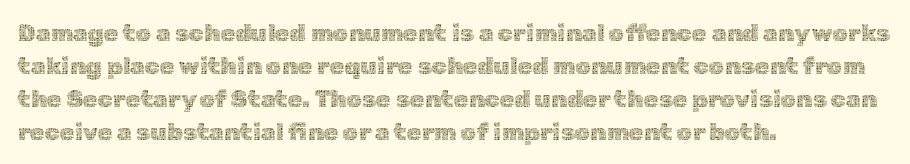
These lines stack with their left ends in a neat column. Letters rest on an invisible, unmarked baseline. The lines sit at an ordinary, default distance from one another. The type sits square on the baseline with zero lean. No letter is thick-stroked: the sample isn't bold. Default kerning and tracking; the words read as compact shapes.
